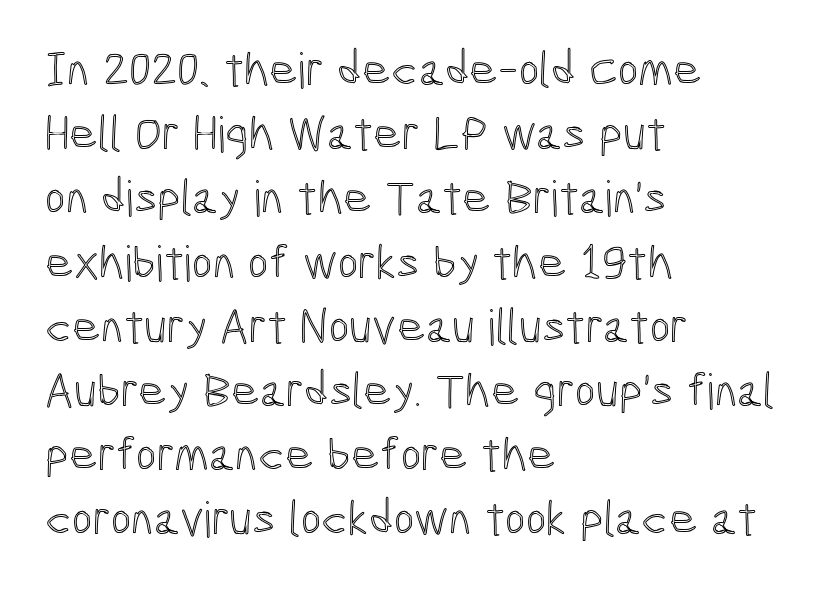
The image shows 49 px condensed type, upright; set left-aligned, normal line spacing (1.31x), normal letter spacing, not underlined; a medium x-height.
